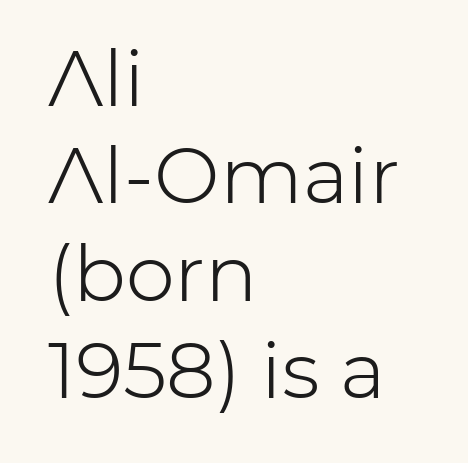
Q: Is the text bold? A: No.
Q: Is the text italic (slanted)? A: No, it is upright.
Q: Is the typeface a serif or a sans-serif typeface? A: Sans-serif.
Q: Is the text underlined? A: No.
Q: How is the paragraph aligned? A: Left-aligned.
Q: Is the spacing between letters normal or unusually wide? A: Normal.
Q: Is the spacing between lines tight, normal or loose? A: Normal.
Q: Width (condensed, normal, or wide)? A: Normal.
Q: Stroke contrast? A: Low.
Q: x-height? A: Medium.
Q: Monospaced? A: No.
